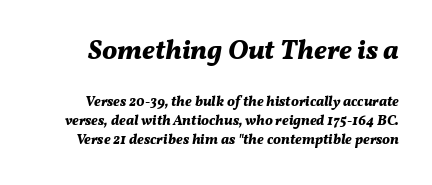
Q: Is the text bold? A: Yes.
Q: Is the text italic (slanted)? A: Yes, it leans right by about 11 degrees.
Q: Is the text underlined? A: No.
Q: Is the spacing between letters normal or unusually wide? A: Normal.
Q: Is the spacing between lines tight, normal or loose? A: Normal.
Q: Which block of text is set in a larger size, the first (top) or the second (bottom)? A: The first (top) one.
